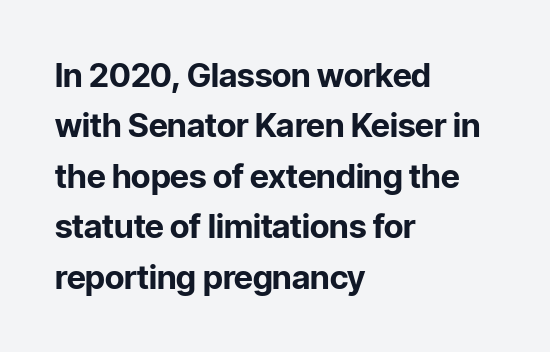
The image shows 33 px bold sans-serif type, upright; set left-aligned, normal line spacing (1.53x), normal letter spacing, not underlined; low stroke contrast and a medium x-height.
